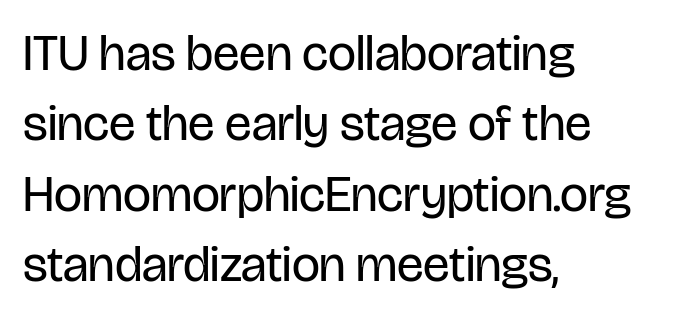
{"serif": "no", "italic": "no", "bold": "no", "weight": "regular", "width": "condensed", "stroke_contrast": "low", "x_height": "large", "monospaced": "no", "underline": "no", "align": "left", "line_spacing": "normal", "line_spacing_ratio": 1.41, "letter_spacing": "normal", "letter_spacing_em": 0.0, "glyph_px": 50}
